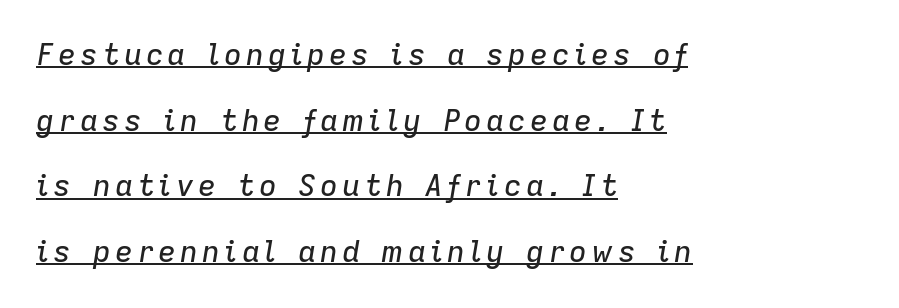
Q: Is the text italic (slanted)? A: Yes, it leans right by about 9 degrees.
Q: Is the text underlined? A: Yes.
Q: How is the paragraph aligned? A: Left-aligned.
Q: Is the spacing between lines tight, normal or loose? A: Loose.
Q: Width (condensed, normal, or wide)? A: Normal.
Q: Stroke contrast? A: Low.
Q: x-height? A: Medium.
Q: Monospaced? A: No.
